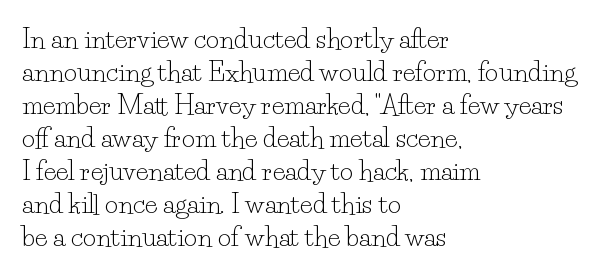
Q: Is the text bold? A: No.
Q: Is the text italic (slanted)? A: No, it is upright.
Q: Is the text underlined? A: No.
Q: How is the paragraph aligned? A: Left-aligned.
Q: Is the spacing between letters normal or unusually wide? A: Normal.
Q: Is the spacing between lines tight, normal or loose? A: Normal.
